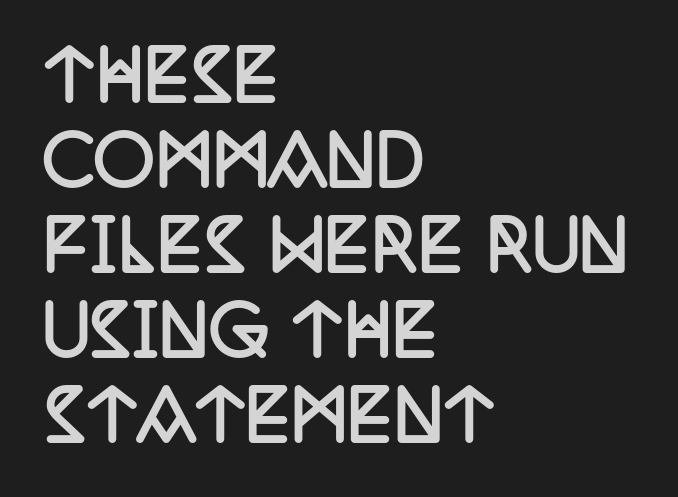
The glyphs in this specimen are seriffed. Posture: vertical. This rendering leaves character spacing at its baseline value. The letters advance in unequal steps, a hallmark of proportional type. Has an underline been added? It has not.
